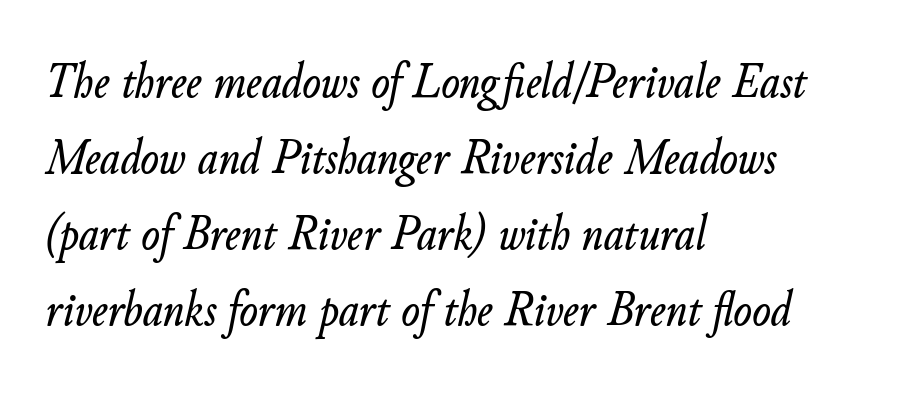
{"italic": "yes", "lean": "right", "slant_degrees": 11, "width": "normal", "stroke_contrast": "low", "x_height": "small", "monospaced": "no", "underline": "no", "align": "left", "line_spacing": "normal", "line_spacing_ratio": 1.55, "letter_spacing": "normal", "letter_spacing_em": 0.0, "glyph_px": 49}
